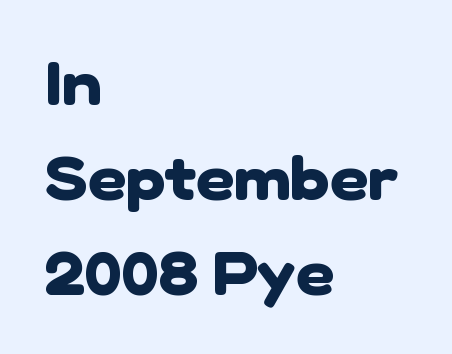
{"serif": "no", "bold": "yes", "weight": "heavy", "width": "normal", "stroke_contrast": "low", "x_height": "medium", "monospaced": "no", "underline": "no", "align": "left", "line_spacing": "normal", "line_spacing_ratio": 1.58, "letter_spacing": "normal", "letter_spacing_em": 0.0, "glyph_px": 60}
